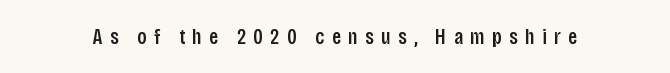
The image shows 22 px text type, upright; set unusually wide letter spacing (+0.33 em), not underlined.
